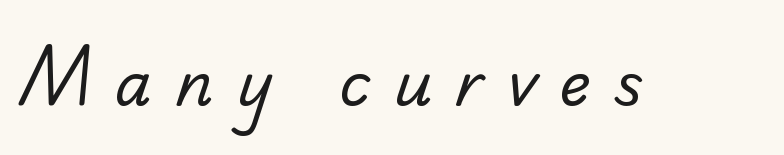
Q: Is the text bold? A: No.
Q: Is the typeface a serif or a sans-serif typeface? A: Serif.
Q: Is the text underlined? A: No.
Q: Is the spacing between letters normal or unusually wide? A: Unusually wide.
Q: Width (condensed, normal, or wide)? A: Normal.
Q: Stroke contrast? A: Low.
Q: x-height? A: Small.
Q: Monospaced? A: No.
